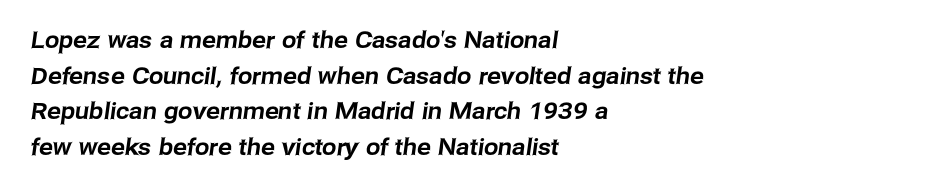
One-word summary of the alignment: left. The face used here is rendered with its standard letterfit. Does the leading feel generous? No, just average. Just letters on the line, the space beneath them empty.
